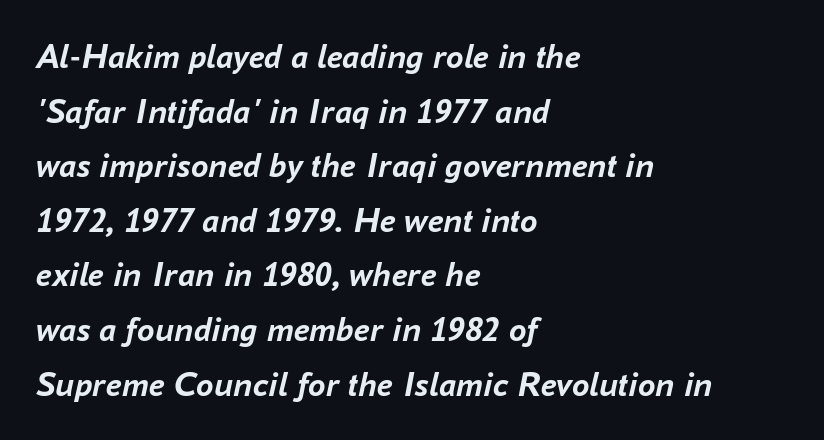
{"italic": "yes", "lean": "right", "slant_degrees": 16, "bold": "yes", "weight": "semibold", "width": "normal", "stroke_contrast": "low", "x_height": "medium", "monospaced": "no", "underline": "no", "align": "left", "line_spacing": "normal", "line_spacing_ratio": 1.56, "letter_spacing": "normal", "letter_spacing_em": 0.0, "glyph_px": 35}
